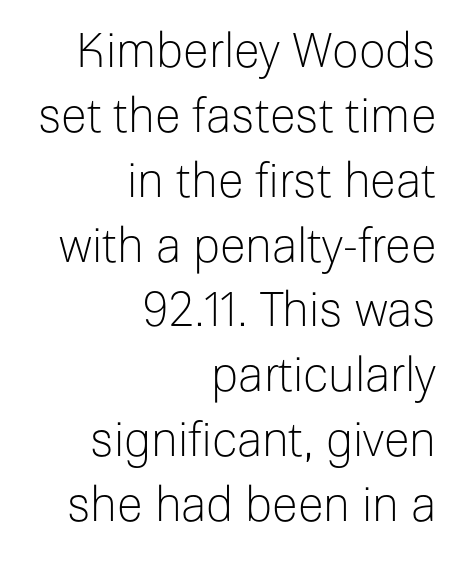
The image shows 47 px light sans-serif type, upright; set right-aligned, normal line spacing (1.38x), normal letter spacing, not underlined; low stroke contrast and a medium x-height.
